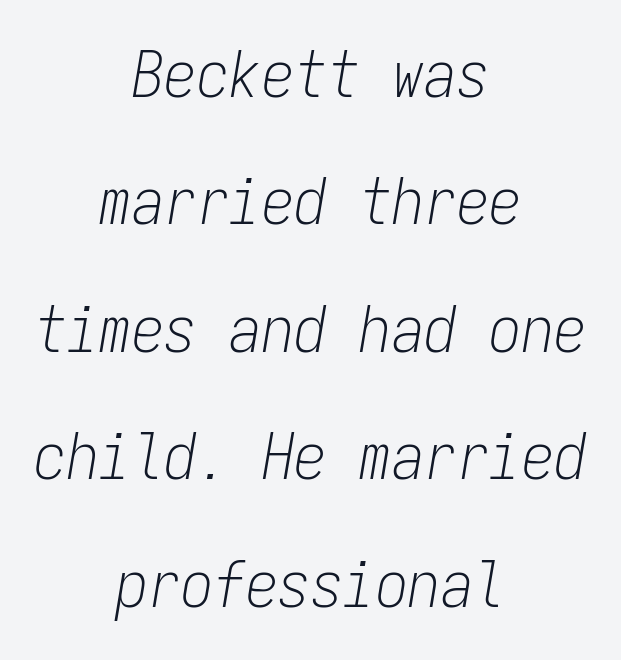
Compared with typical body copy, the letter spacing here is the same. This sample is center-justified, so both line endings float freely. The passage shown is typed in a monospace face where columns stay perfectly aligned. The designer dialed line spacing up above the default.
